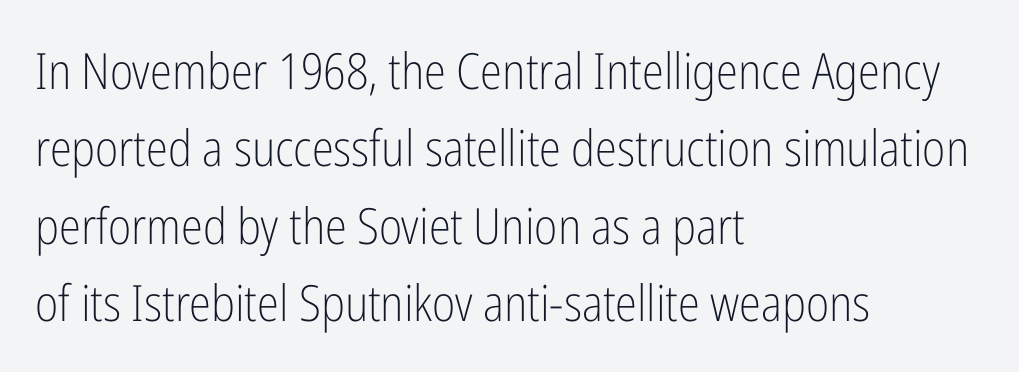
The image shows 50 px light, condensed sans-serif type, upright; set left-aligned, normal line spacing (1.55x), normal letter spacing, not underlined; low stroke contrast and a medium x-height.
